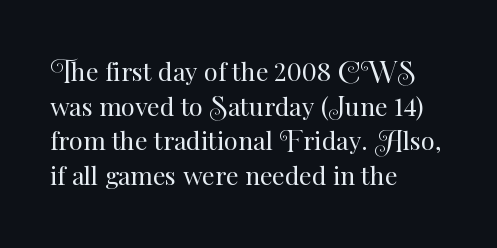
The image shows 25 px text type, upright; set left-aligned, normal line spacing (1.39x), normal letter spacing, not underlined.
